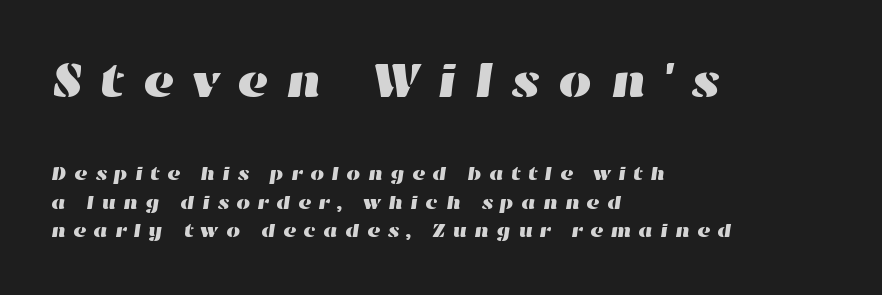
Q: Is the text underlined? A: No.
Q: How is the paragraph aligned? A: Left-aligned.
Q: Is the spacing between letters normal or unusually wide? A: Unusually wide.
Q: Is the spacing between lines tight, normal or loose? A: Normal.
Q: Which block of text is set in a larger size, the first (top) or the second (bottom)? A: The first (top) one.
Q: Width (condensed, normal, or wide)? A: Wide.
Q: Stroke contrast? A: High.
Q: x-height? A: Medium.
Q: Monospaced? A: No.
